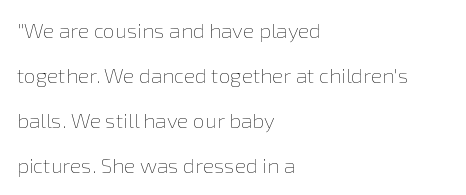
Q: Is the text bold? A: No.
Q: Is the text italic (slanted)? A: No, it is upright.
Q: Is the text underlined? A: No.
Q: How is the paragraph aligned? A: Left-aligned.
Q: Is the spacing between letters normal or unusually wide? A: Normal.
Q: Is the spacing between lines tight, normal or loose? A: Loose.
